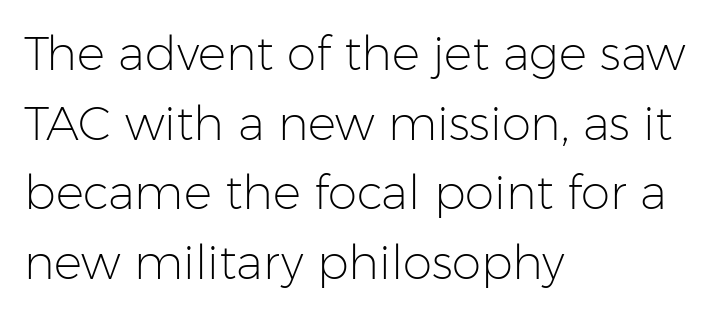
Q: Is the text bold? A: No.
Q: Is the text italic (slanted)? A: No, it is upright.
Q: Is the typeface a serif or a sans-serif typeface? A: Sans-serif.
Q: Is the text underlined? A: No.
Q: How is the paragraph aligned? A: Left-aligned.
Q: Is the spacing between letters normal or unusually wide? A: Normal.
Q: Is the spacing between lines tight, normal or loose? A: Normal.
Q: Width (condensed, normal, or wide)? A: Normal.
Q: Stroke contrast? A: Low.
Q: x-height? A: Medium.
Q: Monospaced? A: No.
